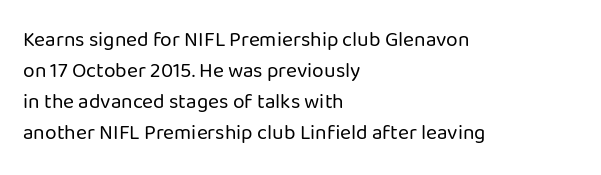
No chunkiness to these letters — they're not bold. The area under the type is left untouched. This rendering uses left alignment, leaving the right contour irregular. The font's upright variant was chosen for this text. Compared with typical body copy, the letter spacing here is the same.
